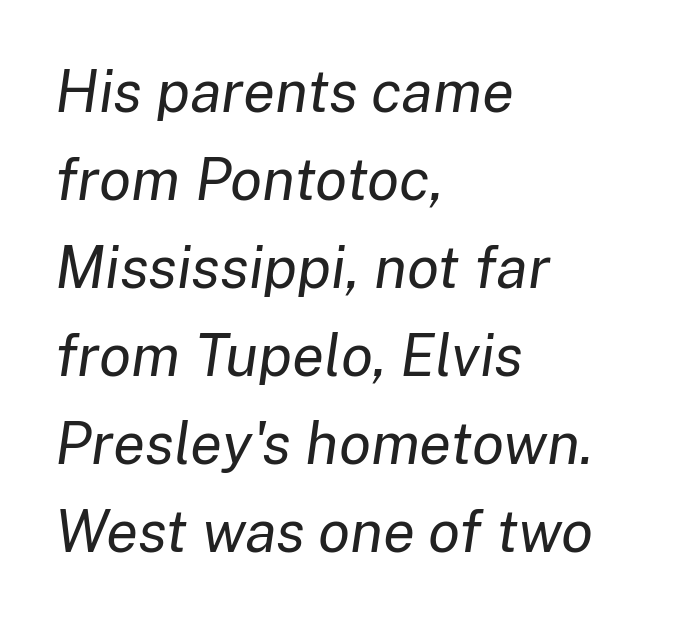
{"italic": "yes", "lean": "right", "slant_degrees": 8, "bold": "no", "weight": "regular", "width": "normal", "stroke_contrast": "low", "x_height": "medium", "monospaced": "no", "underline": "no", "align": "left", "line_spacing": "normal", "line_spacing_ratio": 1.49, "letter_spacing": "normal", "letter_spacing_em": 0.0, "glyph_px": 59}
